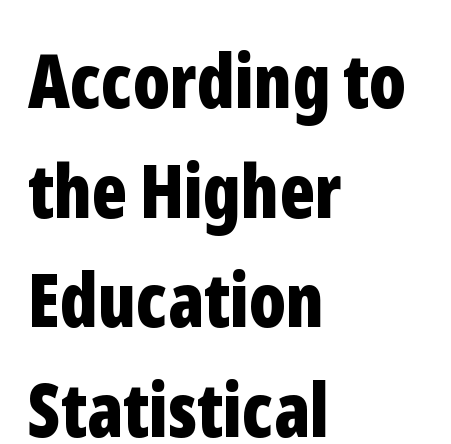
Q: Is the text bold? A: Yes.
Q: Is the text italic (slanted)? A: No, it is upright.
Q: Is the typeface a serif or a sans-serif typeface? A: Sans-serif.
Q: Is the text underlined? A: No.
Q: How is the paragraph aligned? A: Left-aligned.
Q: Is the spacing between letters normal or unusually wide? A: Normal.
Q: Is the spacing between lines tight, normal or loose? A: Normal.
Q: Width (condensed, normal, or wide)? A: Condensed.
Q: Stroke contrast? A: Low.
Q: x-height? A: Medium.
Q: Monospaced? A: No.
